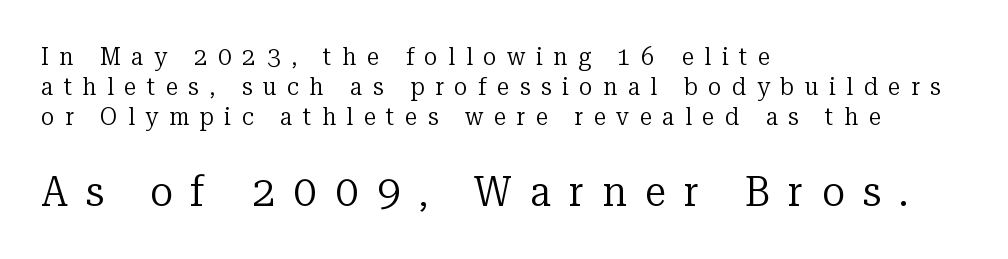
{"serif": "yes", "italic": "no", "bold": "no", "weight": "regular", "width": "normal", "stroke_contrast": "low", "x_height": "medium", "monospaced": "no", "underline": "no", "align": "left", "line_spacing_ratio": 1.21, "letter_spacing": "wide", "letter_spacing_em": 0.42, "larger_block": "second", "size_ratio": 1.72, "glyph_px": 43}
